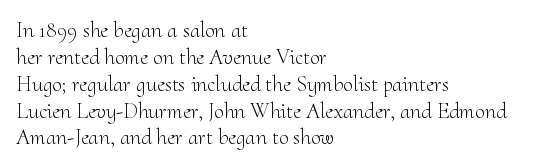
{"italic": "no", "bold": "no", "underline": "no", "align": "left", "line_spacing_ratio": 1.22, "letter_spacing": "normal", "letter_spacing_em": 0.0, "glyph_px": 22}
